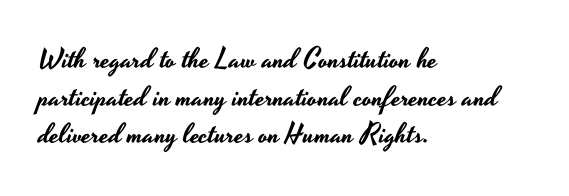
Type without underlining. Every row of glyphs begins at an identical x-position on the left. Is there much room between lines? A standard amount, neither cramped nor airy.
